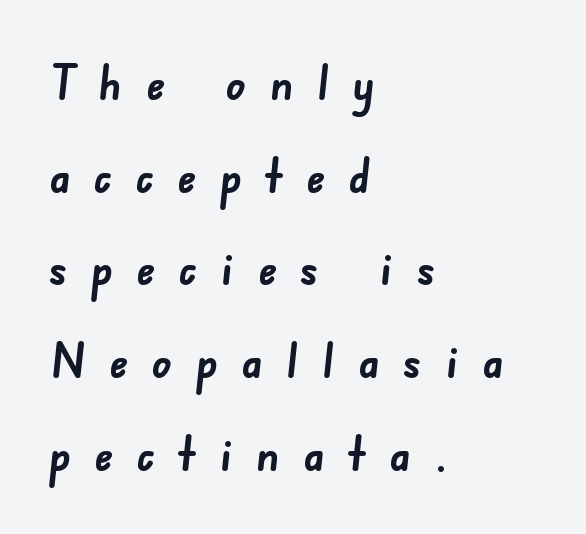
Q: Is the text bold? A: Yes.
Q: Is the typeface a serif or a sans-serif typeface? A: Sans-serif.
Q: Is the text underlined? A: No.
Q: How is the paragraph aligned? A: Left-aligned.
Q: Is the spacing between letters normal or unusually wide? A: Unusually wide.
Q: Is the spacing between lines tight, normal or loose? A: Loose.
Q: Width (condensed, normal, or wide)? A: Normal.
Q: Stroke contrast? A: Low.
Q: x-height? A: Small.
Q: Monospaced? A: No.
